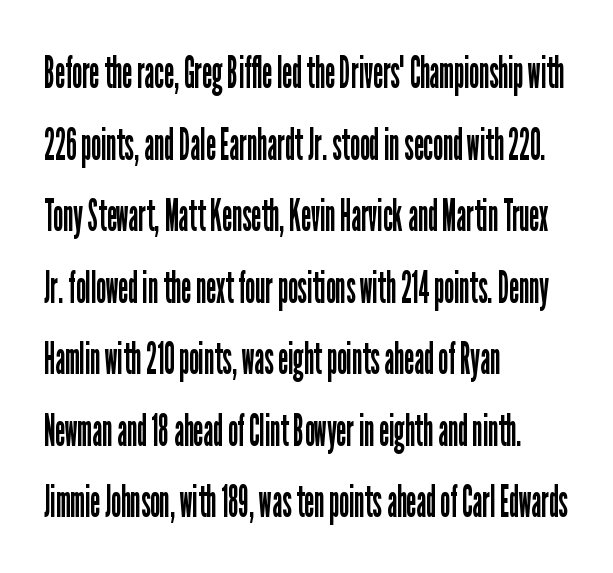
The image shows 45 px regular-weight, condensed sans-serif type, upright; set left-aligned, normal line spacing (1.59x), normal letter spacing, not underlined; low stroke contrast and a medium x-height.
